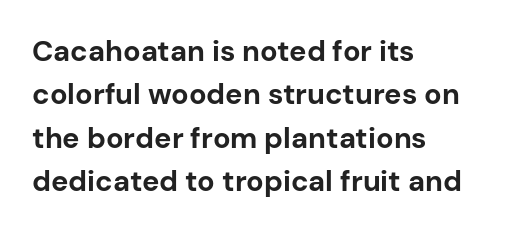
How would I describe the line gaps? Plain and ordinary. This rendering leaves character spacing at its baseline value. Looks like regular typesetting: each glyph gets only the width it needs. The passage shown is typeset with a sans-serif family. A clean baseline with only descenders dipping below it. Weight: bold.
